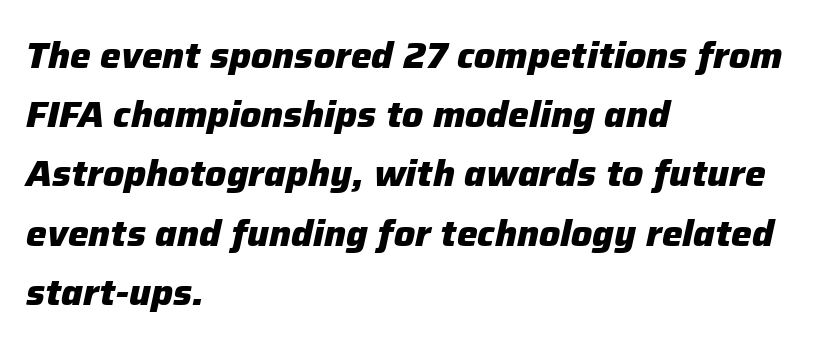
Q: Is the text bold? A: Yes.
Q: Is the text italic (slanted)? A: Yes, it leans right by about 12 degrees.
Q: Is the text underlined? A: No.
Q: How is the paragraph aligned? A: Left-aligned.
Q: Is the spacing between letters normal or unusually wide? A: Normal.
Q: Is the spacing between lines tight, normal or loose? A: Normal.
Q: Width (condensed, normal, or wide)? A: Normal.
Q: Stroke contrast? A: Low.
Q: x-height? A: Medium.
Q: Monospaced? A: No.
